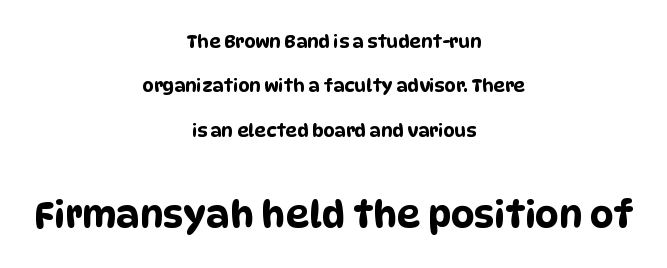
Q: Is the typeface a serif or a sans-serif typeface? A: Sans-serif.
Q: Is the text underlined? A: No.
Q: How is the paragraph aligned? A: Centered.
Q: Is the spacing between letters normal or unusually wide? A: Normal.
Q: Is the spacing between lines tight, normal or loose? A: Loose.
Q: Which block of text is set in a larger size, the first (top) or the second (bottom)? A: The second (bottom) one.
Q: Width (condensed, normal, or wide)? A: Condensed.
Q: Stroke contrast? A: Low.
Q: x-height? A: Large.
Q: Monospaced? A: No.
